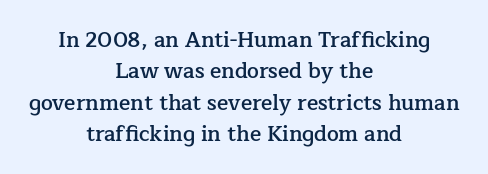
Successive baselines arrive at the customary interval. The space directly below the letters is spotless. A somewhat darkened texture: the type is semibold rather than bold. Ordinary non-slanted type is in use. The rendering positions every line midway between the sides. Students, note that the glyphs here touch the page at normal intervals.
